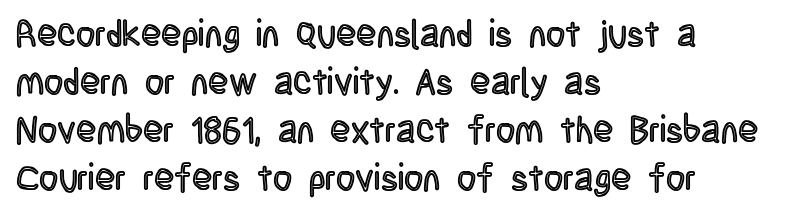
Q: Is the text italic (slanted)? A: No, it is upright.
Q: Is the text underlined? A: No.
Q: How is the paragraph aligned? A: Left-aligned.
Q: Is the spacing between letters normal or unusually wide? A: Normal.
Q: Is the spacing between lines tight, normal or loose? A: Normal.
Q: Width (condensed, normal, or wide)? A: Condensed.
Q: x-height? A: Large.
Q: Monospaced? A: No.
